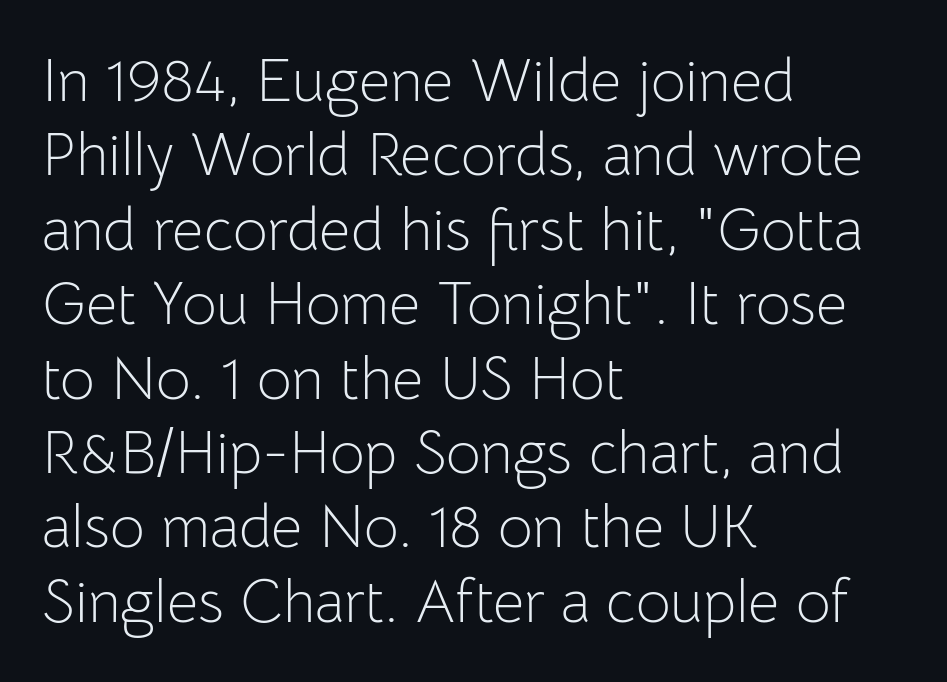
Q: Is the text bold? A: No.
Q: Is the text italic (slanted)? A: No, it is upright.
Q: Is the typeface a serif or a sans-serif typeface? A: Sans-serif.
Q: Is the text underlined? A: No.
Q: How is the paragraph aligned? A: Left-aligned.
Q: Is the spacing between letters normal or unusually wide? A: Normal.
Q: Width (condensed, normal, or wide)? A: Normal.
Q: Stroke contrast? A: Low.
Q: x-height? A: Medium.
Q: Monospaced? A: No.
